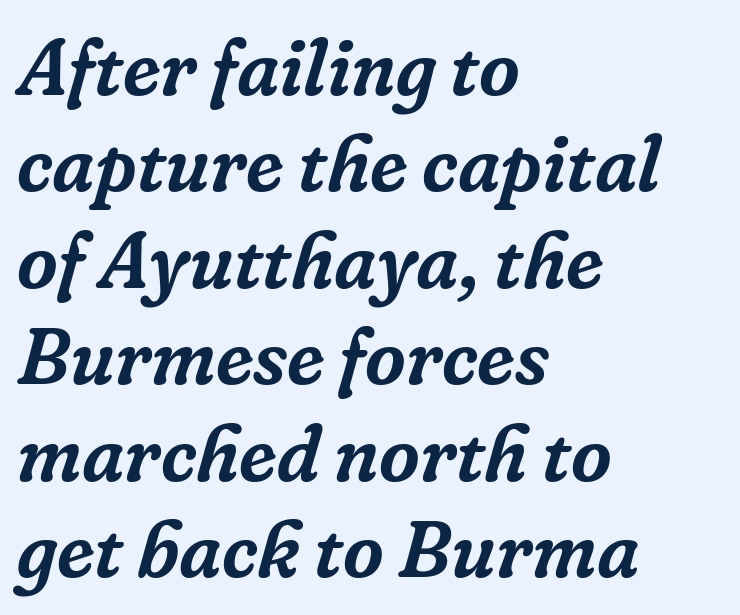
Q: Is the text italic (slanted)? A: Yes, it leans right by about 16 degrees.
Q: Is the typeface a serif or a sans-serif typeface? A: Serif.
Q: Is the text underlined? A: No.
Q: How is the paragraph aligned? A: Left-aligned.
Q: Is the spacing between letters normal or unusually wide? A: Normal.
Q: Width (condensed, normal, or wide)? A: Normal.
Q: Stroke contrast? A: Low.
Q: x-height? A: Medium.
Q: Monospaced? A: No.
